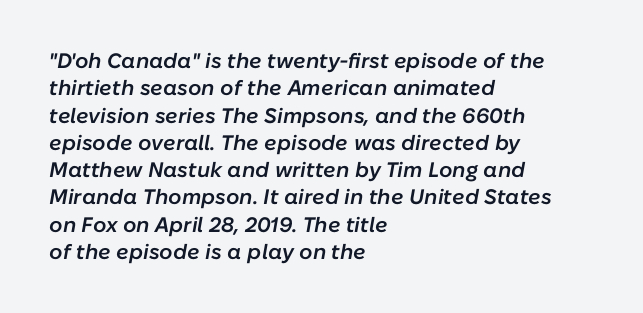
Q: Is the text bold? A: Semi-bold.
Q: Is the text italic (slanted)? A: Yes, it leans right by about 10 degrees.
Q: Is the text underlined? A: No.
Q: How is the paragraph aligned? A: Left-aligned.
Q: Is the spacing between letters normal or unusually wide? A: Normal.
Q: Is the spacing between lines tight, normal or loose? A: Normal.
